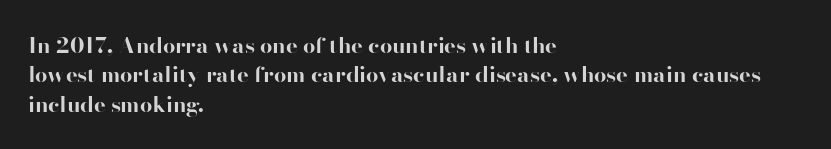
Q: Is the text bold? A: Yes.
Q: Is the text italic (slanted)? A: No, it is upright.
Q: Is the text underlined? A: No.
Q: How is the paragraph aligned? A: Left-aligned.
Q: Is the spacing between letters normal or unusually wide? A: Normal.
Q: Is the spacing between lines tight, normal or loose? A: Normal.
